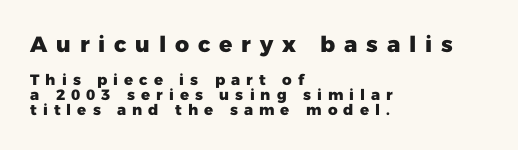
The image shows 22 px bold type, upright; set left-aligned, tight line spacing (1.01x), unusually wide letter spacing (+0.4 em), not underlined; the first (top) block is 1.47x larger.
